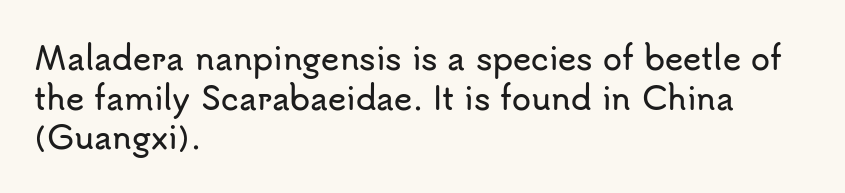
Q: Is the text italic (slanted)? A: No, it is upright.
Q: Is the typeface a serif or a sans-serif typeface? A: Sans-serif.
Q: Is the text underlined? A: No.
Q: How is the paragraph aligned? A: Left-aligned.
Q: Is the spacing between letters normal or unusually wide? A: Normal.
Q: Is the spacing between lines tight, normal or loose? A: Normal.
Q: Width (condensed, normal, or wide)? A: Normal.
Q: Stroke contrast? A: Low.
Q: x-height? A: Small.
Q: Monospaced? A: No.
